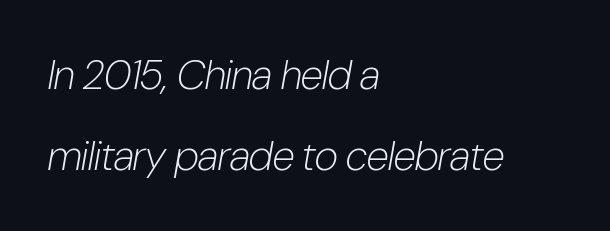
Horizontal bands of white between lines are thick stripes. The specimen reads as italic at a glance. Weight: not bold — regular or lighter. The specimen omits any rule beneath the text block's lines. The gaps between neighbouring characters are ordinary and unremarkable. This rendering uses left alignment, leaving the right contour irregular.
